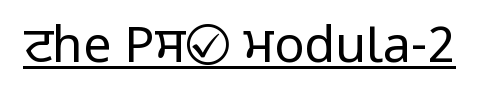
The passage shown is underscored from start to finish. Glyph-to-glyph distance matches everyday printed text. If you drew a line through each stem, it would be perfectly vertical. Do the characters align in a grid? No, the font is proportional.
